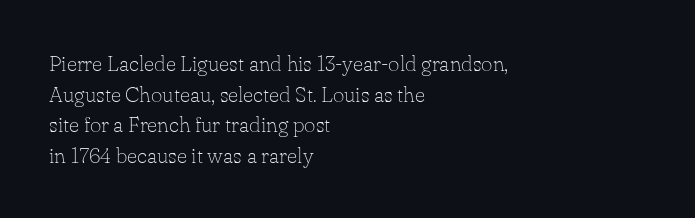
{"italic": "no", "bold": "no", "underline": "no", "align": "left", "line_spacing": "normal", "line_spacing_ratio": 1.39, "letter_spacing": "normal", "letter_spacing_em": 0.0, "glyph_px": 22}
